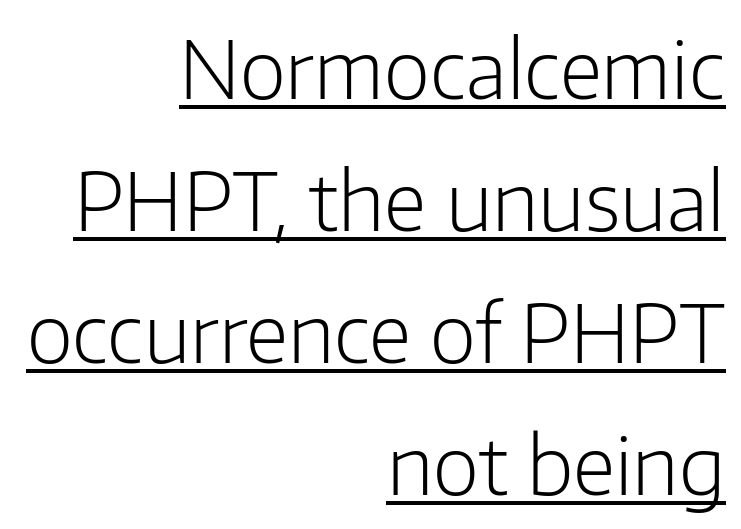
{"serif": "no", "italic": "no", "bold": "no", "weight": "light", "width": "normal", "stroke_contrast": "low", "x_height": "medium", "monospaced": "no", "underline": "yes", "align": "right", "line_spacing": "normal", "line_spacing_ratio": 1.65, "letter_spacing": "normal", "letter_spacing_em": 0.0, "glyph_px": 80}
